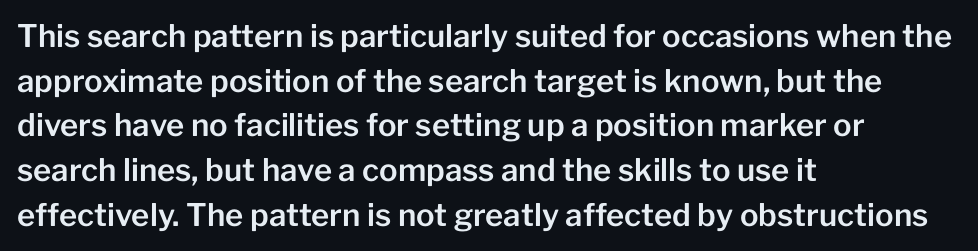
{"serif": "no", "italic": "no", "width": "normal", "stroke_contrast": "low", "x_height": "medium", "monospaced": "no", "underline": "no", "align": "left", "line_spacing": "normal", "line_spacing_ratio": 1.44, "letter_spacing": "normal", "letter_spacing_em": 0.0, "glyph_px": 31}
